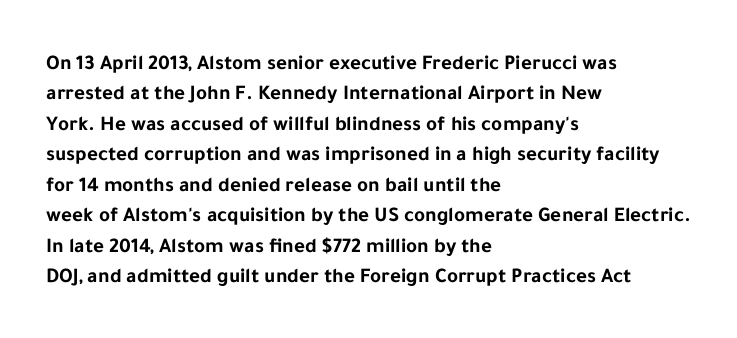
Q: Is the text bold? A: Yes.
Q: Is the text italic (slanted)? A: No, it is upright.
Q: Is the text underlined? A: No.
Q: How is the paragraph aligned? A: Left-aligned.
Q: Is the spacing between letters normal or unusually wide? A: Normal.
Q: Is the spacing between lines tight, normal or loose? A: Normal.
